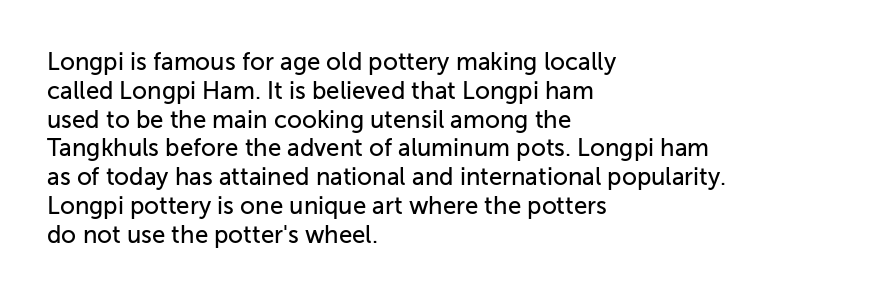
{"italic": "no", "underline": "no", "align": "left", "line_spacing_ratio": 1.2, "letter_spacing": "normal", "letter_spacing_em": 0.0, "glyph_px": 24}
